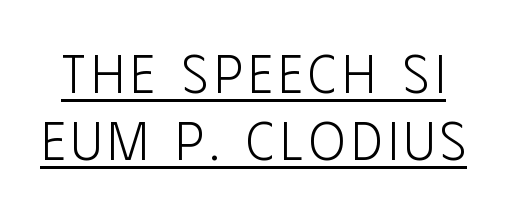
These glyphs show unthickened strokes, regular width or finer. Here the designer chose a conventional face with non-uniform glyph widths. Are there feet on the stems? There aren't — it's a sans. Rendered with straight, roman letterforms.
